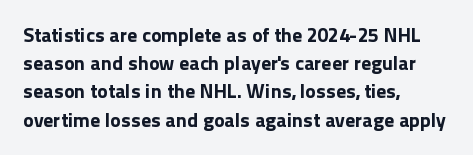
Q: Is the text bold? A: Yes.
Q: Is the text italic (slanted)? A: No, it is upright.
Q: Is the text underlined? A: No.
Q: How is the paragraph aligned? A: Left-aligned.
Q: Is the spacing between letters normal or unusually wide? A: Normal.
Q: Is the spacing between lines tight, normal or loose? A: Normal.
